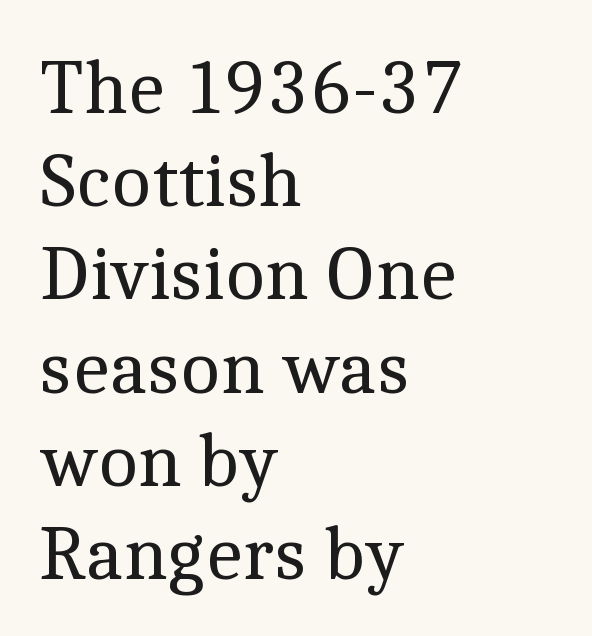
Q: Is the text bold? A: No.
Q: Is the text italic (slanted)? A: No, it is upright.
Q: Is the typeface a serif or a sans-serif typeface? A: Serif.
Q: Is the text underlined? A: No.
Q: How is the paragraph aligned? A: Left-aligned.
Q: Is the spacing between letters normal or unusually wide? A: Normal.
Q: Width (condensed, normal, or wide)? A: Normal.
Q: x-height? A: Medium.
Q: Monospaced? A: No.
